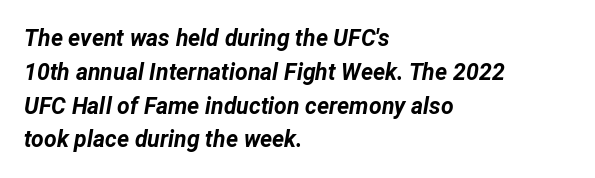
{"italic": "yes", "lean": "right", "slant_degrees": 12, "bold": "yes", "underline": "no", "align": "left", "line_spacing": "normal", "line_spacing_ratio": 1.47, "letter_spacing": "normal", "letter_spacing_em": 0.0, "glyph_px": 23}
